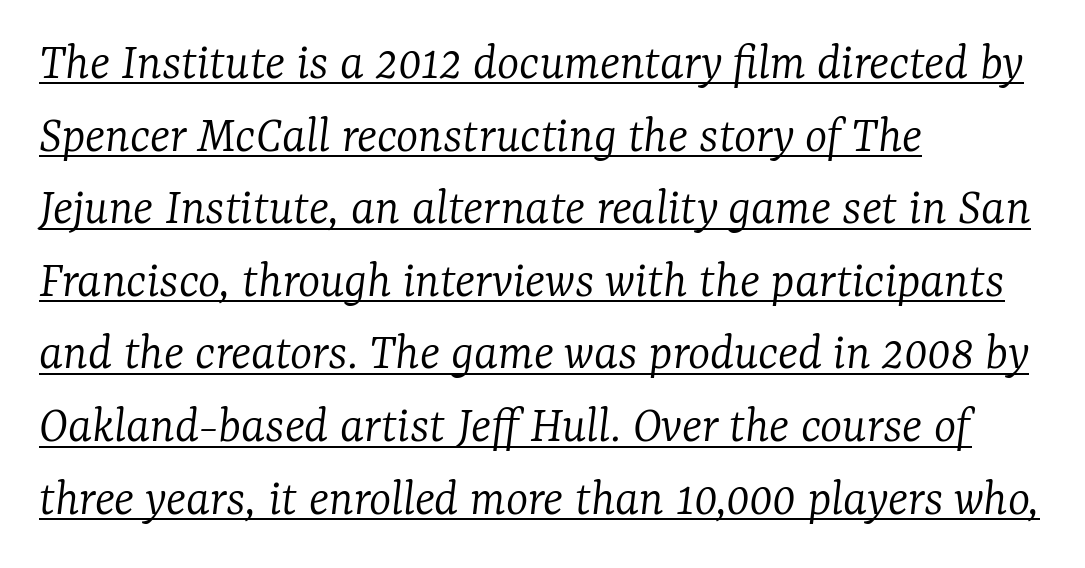
{"serif": "yes", "italic": "yes", "lean": "right", "slant_degrees": 7, "bold": "no", "weight": "light", "width": "normal", "stroke_contrast": "low", "x_height": "medium", "monospaced": "no", "underline": "yes", "align": "left", "line_spacing": "normal", "line_spacing_ratio": 1.37, "letter_spacing": "normal", "letter_spacing_em": 0.0, "glyph_px": 53}
